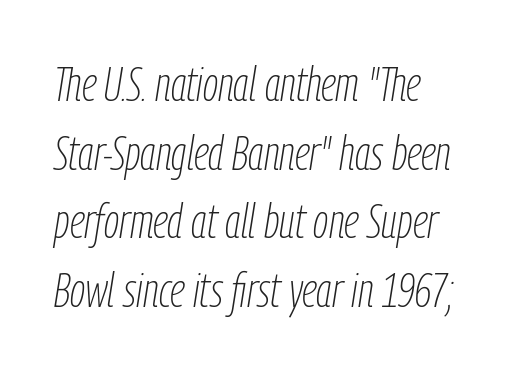
Q: Is the text bold? A: No.
Q: Is the text italic (slanted)? A: Yes, it leans right by about 9 degrees.
Q: Is the text underlined? A: No.
Q: Is the spacing between letters normal or unusually wide? A: Normal.
Q: Is the spacing between lines tight, normal or loose? A: Normal.
Q: Width (condensed, normal, or wide)? A: Condensed.
Q: Stroke contrast? A: Low.
Q: x-height? A: Medium.
Q: Monospaced? A: No.
